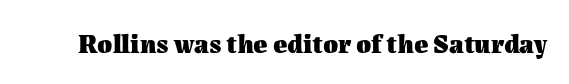
Q: Is the text bold? A: Yes.
Q: Is the text italic (slanted)? A: No, it is upright.
Q: Is the text underlined? A: No.
Q: Is the spacing between letters normal or unusually wide? A: Normal.
